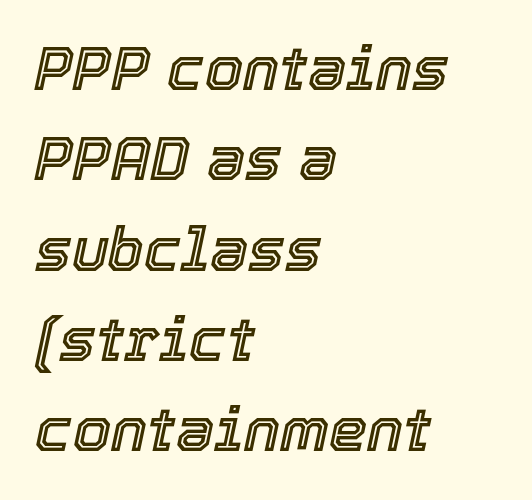
Q: Is the text italic (slanted)? A: Yes, it leans right by about 12 degrees.
Q: Is the text underlined? A: No.
Q: How is the paragraph aligned? A: Left-aligned.
Q: Is the spacing between letters normal or unusually wide? A: Normal.
Q: Is the spacing between lines tight, normal or loose? A: Normal.
Q: Width (condensed, normal, or wide)? A: Normal.
Q: x-height? A: Medium.
Q: Monospaced? A: No.
